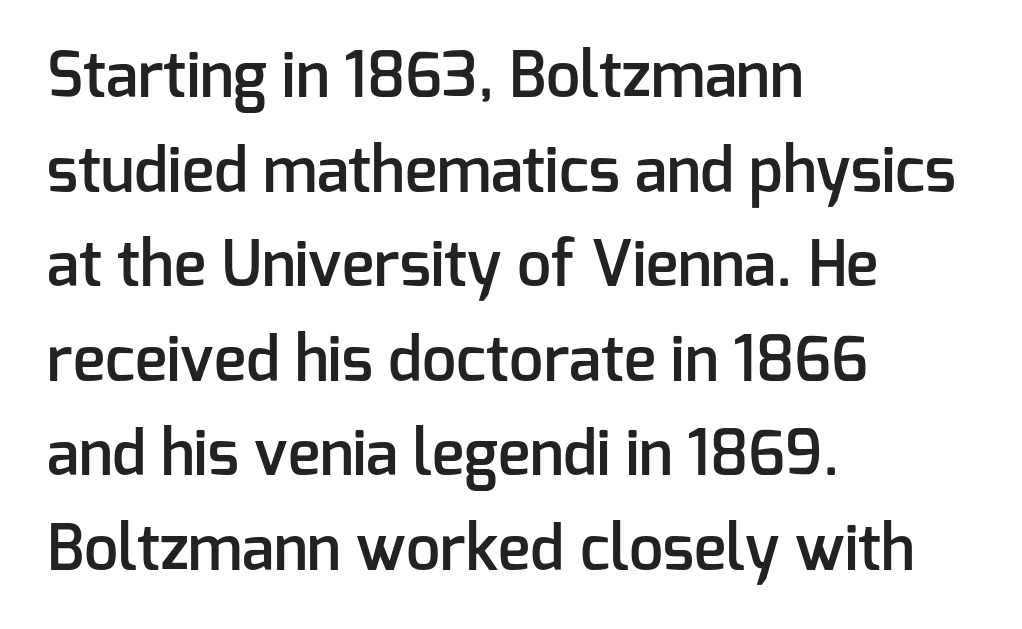
Q: Is the text bold? A: Semi-bold.
Q: Is the text italic (slanted)? A: No, it is upright.
Q: Is the typeface a serif or a sans-serif typeface? A: Sans-serif.
Q: Is the text underlined? A: No.
Q: How is the paragraph aligned? A: Left-aligned.
Q: Is the spacing between letters normal or unusually wide? A: Normal.
Q: Is the spacing between lines tight, normal or loose? A: Normal.
Q: Width (condensed, normal, or wide)? A: Normal.
Q: Stroke contrast? A: Low.
Q: x-height? A: Medium.
Q: Monospaced? A: No.
